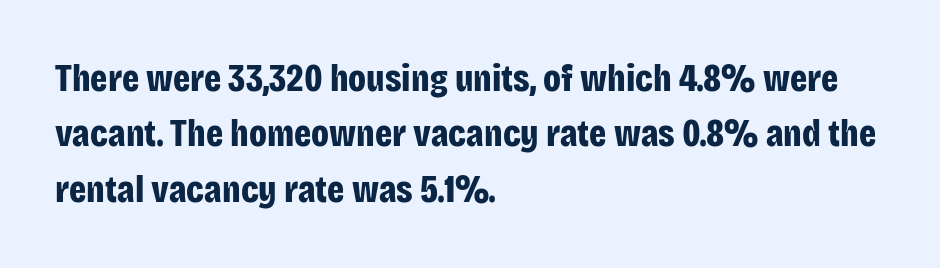
Its strokes are broad and dark, the hallmark of bold type. A typesetter would call this zero additional tracking. Leading: standard. The rendering uses natural spacing where letterforms have individual widths. No word sits above an underline.
